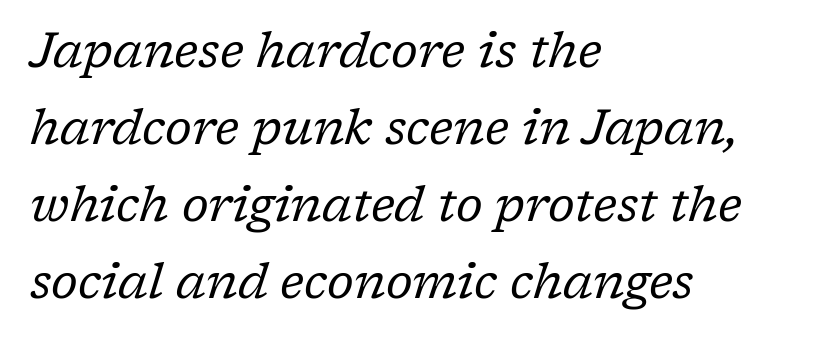
Each letter keeps its own natural width here, so spacing adapts to shape. The whole block is typeset with a tilt. The type family on display is of the serif kind. Short note: letters normally spaced. The text block is weighted toward the left margin, trailing off unevenly rightward.
